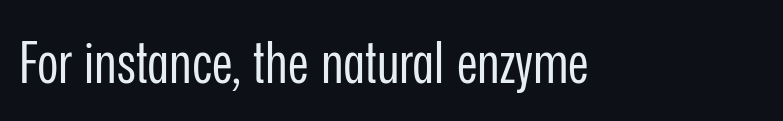
The letters advance in unequal steps, a hallmark of proportional type. In terms of letterform style, serifs are entirely absent. Letters have the restrained weight of plain body copy at most. The horizontal fit of the characters is conventional and even. Descenders are the only things crossing below the line. This is the regular roman posture of the typeface.
